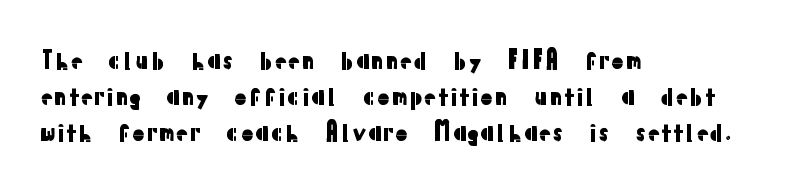
The image shows 24 px text type, upright; set left-aligned, normal line spacing (1.5x), normal letter spacing, not underlined.
